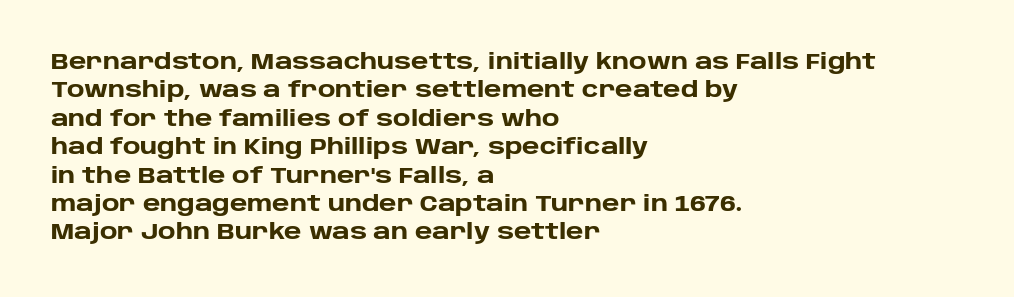
The image shows 22 px bold type, upright; set left-aligned, normal line spacing (1.29x), normal letter spacing, not underlined.
